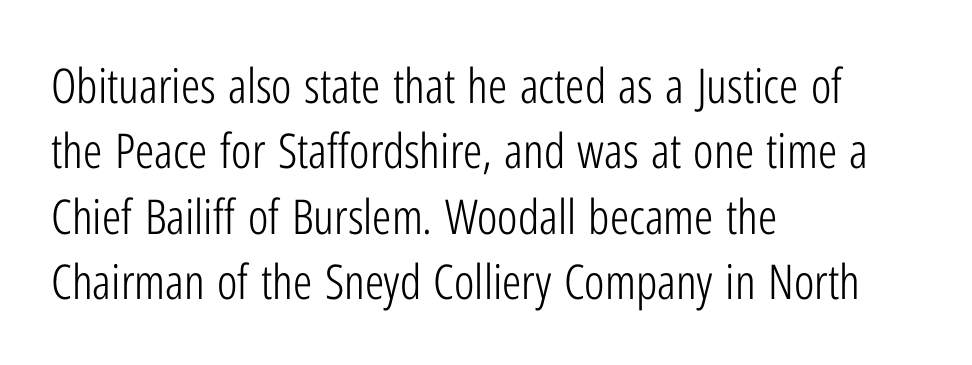
No italicization has been applied; the sample stays upright. The face used here is a sans, in the tradition of grotesques and geometrics. Stems here are at most as thick as an everyday book face. Regular leading. The foot of each line stays bare and open.
